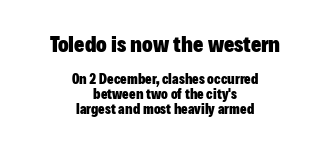
Type without underlining. Weight check: bold — yes, fully. Standard letterfit; no display-style spreading of the glyphs. The composition opens big and finishes small. Tightly led — the rows are bunched. The paragraph shown floats in the horizontal middle.
